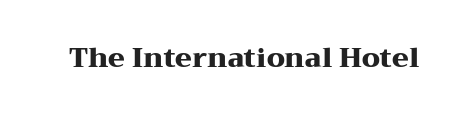
What stands out about the letter spacing? Nothing — it is the standard amount. No italicization has been applied; the sample stays upright. The gap between lines stays unmarked. Thick stems and heavy bowls — unmistakably bold.
